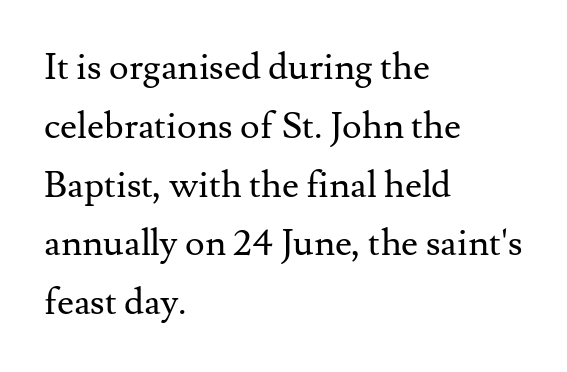
{"serif": "yes", "italic": "no", "bold": "no", "weight": "regular", "width": "normal", "stroke_contrast": "medium", "x_height": "small", "monospaced": "no", "underline": "no", "align": "left", "line_spacing": "normal", "line_spacing_ratio": 1.59, "letter_spacing": "normal", "letter_spacing_em": 0.0, "glyph_px": 37}
